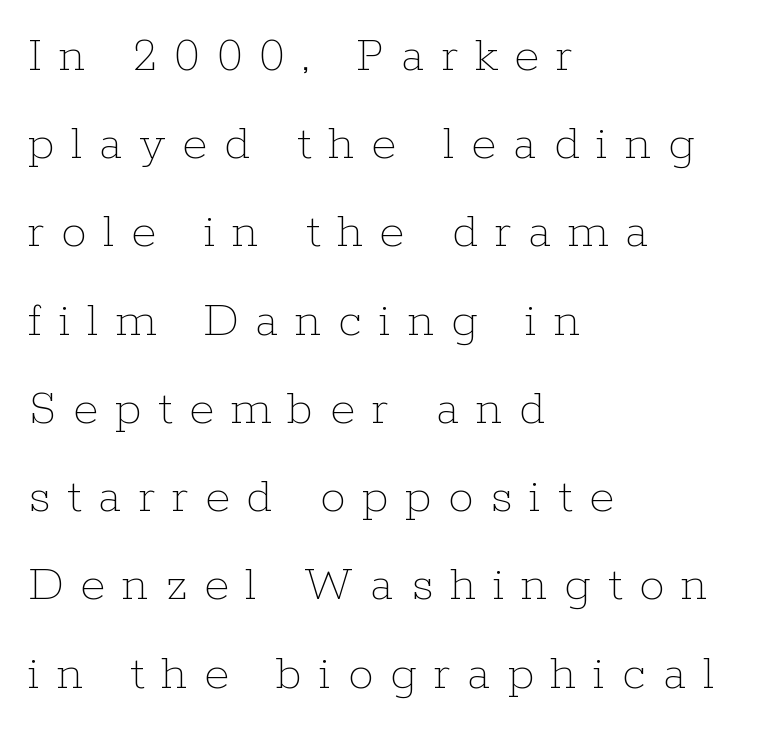
Q: Is the text bold? A: No.
Q: Is the text italic (slanted)? A: No, it is upright.
Q: Is the text underlined? A: No.
Q: How is the paragraph aligned? A: Left-aligned.
Q: Is the spacing between letters normal or unusually wide? A: Unusually wide.
Q: Width (condensed, normal, or wide)? A: Normal.
Q: Stroke contrast? A: Low.
Q: x-height? A: Medium.
Q: Monospaced? A: No.
